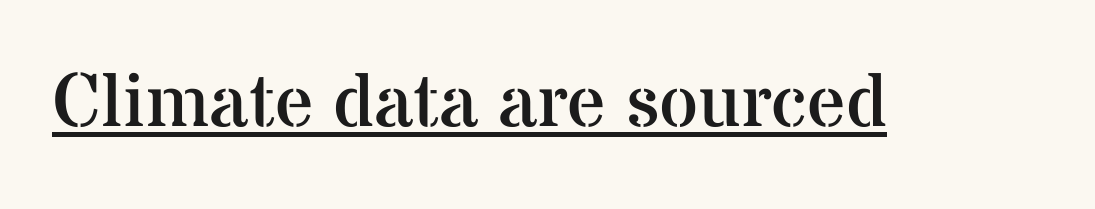
Q: Is the text bold? A: No.
Q: Is the text italic (slanted)? A: No, it is upright.
Q: Is the typeface a serif or a sans-serif typeface? A: Serif.
Q: Is the text underlined? A: Yes.
Q: Is the spacing between letters normal or unusually wide? A: Normal.
Q: Width (condensed, normal, or wide)? A: Normal.
Q: Stroke contrast? A: Medium.
Q: x-height? A: Medium.
Q: Monospaced? A: No.
